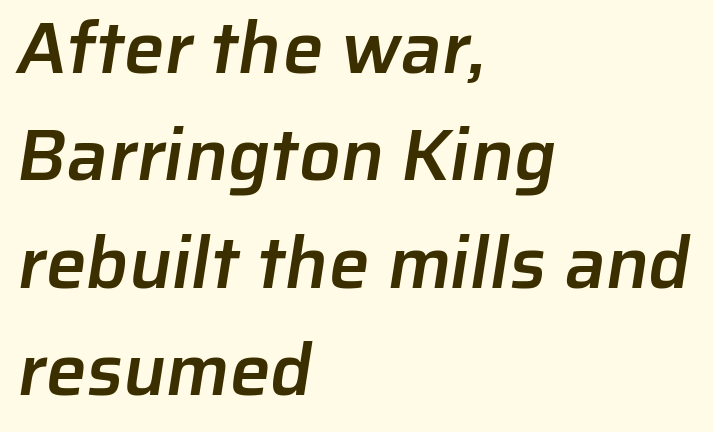
{"serif": "no", "bold": "semi", "weight": "semibold", "width": "normal", "stroke_contrast": "low", "x_height": "medium", "monospaced": "no", "underline": "no", "align": "left", "line_spacing": "normal", "line_spacing_ratio": 1.47, "letter_spacing": "normal", "letter_spacing_em": 0.0, "glyph_px": 73}
